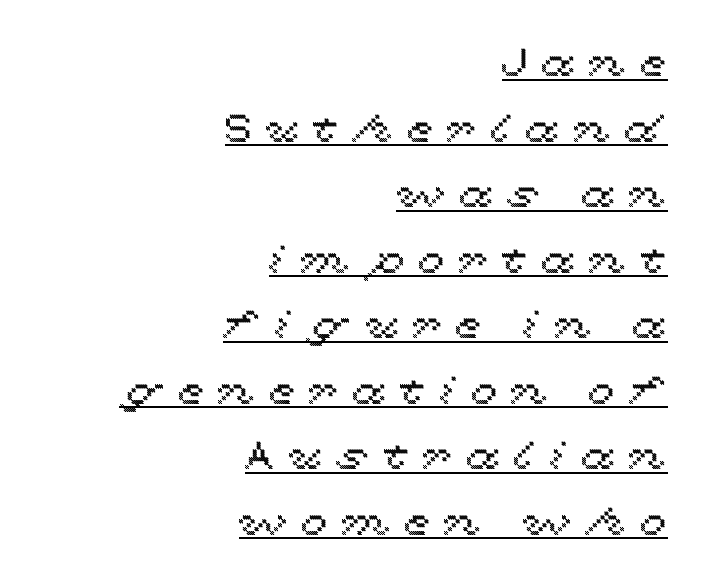
Q: Is the text italic (slanted)? A: Yes.
Q: Is the text underlined? A: Yes.
Q: How is the paragraph aligned? A: Right-aligned.
Q: Is the spacing between letters normal or unusually wide? A: Unusually wide.
Q: Is the spacing between lines tight, normal or loose? A: Normal.
Q: Width (condensed, normal, or wide)? A: Wide.
Q: x-height? A: Medium.
Q: Monospaced? A: No.
